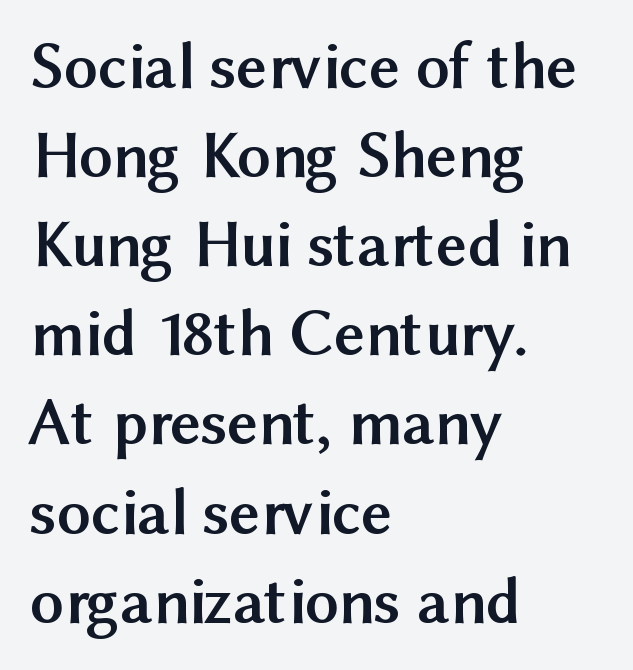
Q: Is the text bold? A: Yes.
Q: Is the text italic (slanted)? A: No, it is upright.
Q: Is the typeface a serif or a sans-serif typeface? A: Sans-serif.
Q: Is the text underlined? A: No.
Q: How is the paragraph aligned? A: Left-aligned.
Q: Is the spacing between letters normal or unusually wide? A: Normal.
Q: Is the spacing between lines tight, normal or loose? A: Normal.
Q: Width (condensed, normal, or wide)? A: Normal.
Q: Stroke contrast? A: Medium.
Q: x-height? A: Medium.
Q: Monospaced? A: No.
